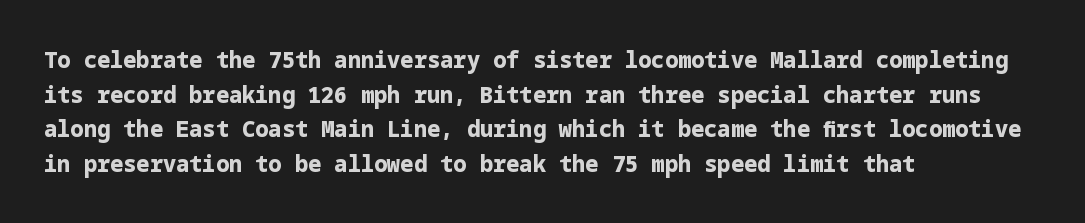
{"italic": "no", "bold": "yes", "underline": "no", "align": "left", "line_spacing": "normal", "line_spacing_ratio": 1.57, "letter_spacing": "normal", "letter_spacing_em": 0.0, "glyph_px": 22}
